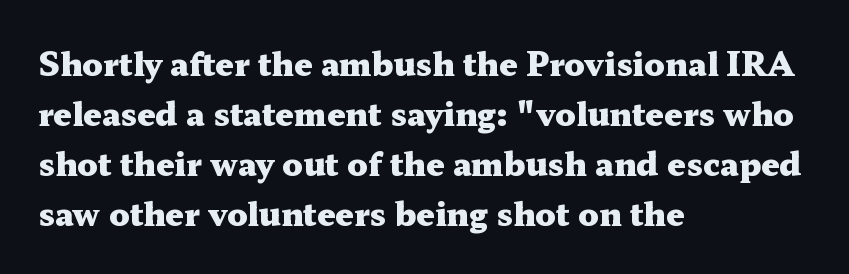
Tall strokes in this sample are plumb rather than angled. The rendering uses a bold face; every stroke is thick and dark. The designer left line spacing at the default. Unlike a clean sans, this face finishes its strokes with serifs. Look at the tracking — it's just the regular setting, nothing added.
